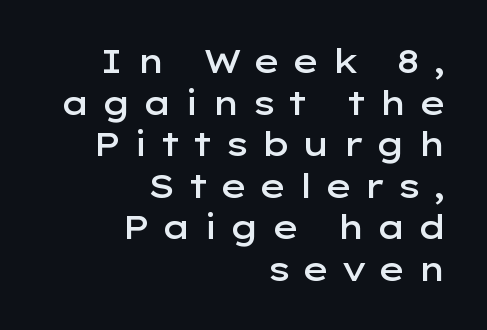
The image shows 33 px semibold, wide sans-serif type, upright; set right-aligned, normal line spacing (1.26x), unusually wide letter spacing (+0.34 em), not underlined; low stroke contrast and a medium x-height.
